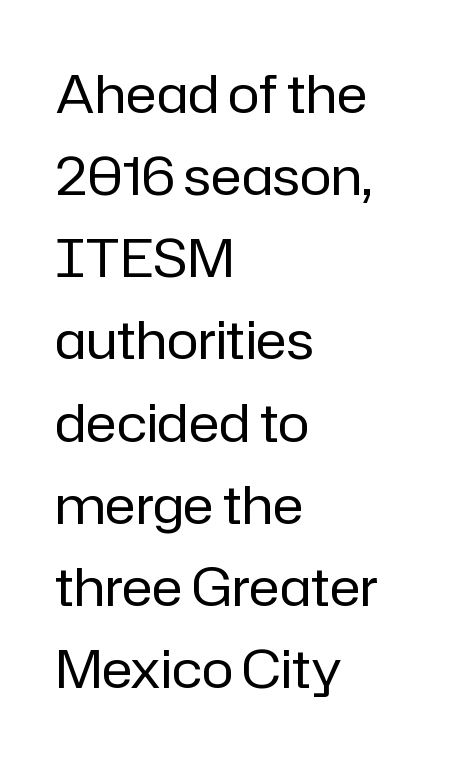
Q: Is the text bold? A: No.
Q: Is the text italic (slanted)? A: No, it is upright.
Q: Is the typeface a serif or a sans-serif typeface? A: Sans-serif.
Q: Is the text underlined? A: No.
Q: How is the paragraph aligned? A: Left-aligned.
Q: Is the spacing between letters normal or unusually wide? A: Normal.
Q: Is the spacing between lines tight, normal or loose? A: Normal.
Q: Width (condensed, normal, or wide)? A: Normal.
Q: Stroke contrast? A: Low.
Q: x-height? A: Medium.
Q: Monospaced? A: No.
